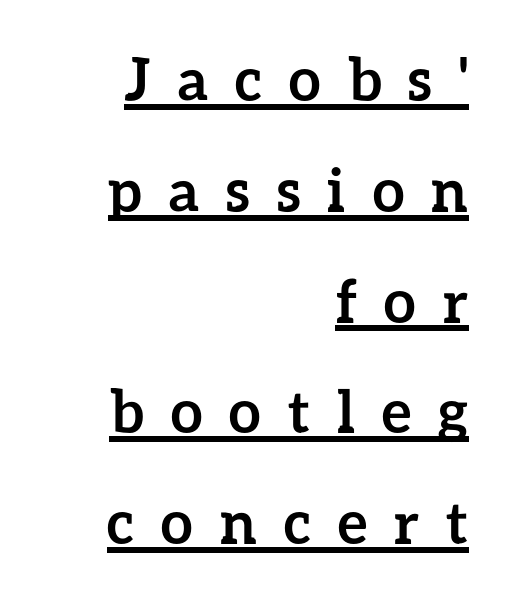
Q: Is the text bold? A: Yes.
Q: Is the text italic (slanted)? A: No, it is upright.
Q: Is the text underlined? A: Yes.
Q: How is the paragraph aligned? A: Right-aligned.
Q: Is the spacing between letters normal or unusually wide? A: Unusually wide.
Q: Is the spacing between lines tight, normal or loose? A: Loose.
Q: Width (condensed, normal, or wide)? A: Normal.
Q: Stroke contrast? A: Low.
Q: x-height? A: Medium.
Q: Monospaced? A: No.
